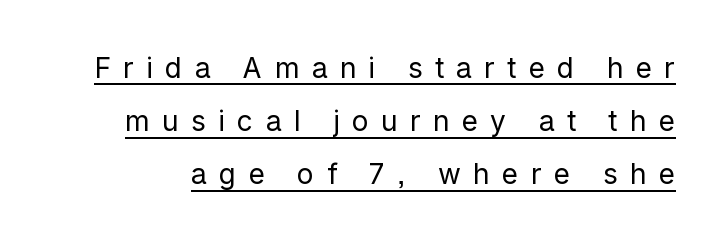
Q: Is the text bold? A: No.
Q: Is the text italic (slanted)? A: No, it is upright.
Q: Is the typeface a serif or a sans-serif typeface? A: Sans-serif.
Q: Is the text underlined? A: Yes.
Q: Is the spacing between letters normal or unusually wide? A: Unusually wide.
Q: Is the spacing between lines tight, normal or loose? A: Loose.
Q: Width (condensed, normal, or wide)? A: Normal.
Q: Stroke contrast? A: Low.
Q: x-height? A: Medium.
Q: Monospaced? A: No.
